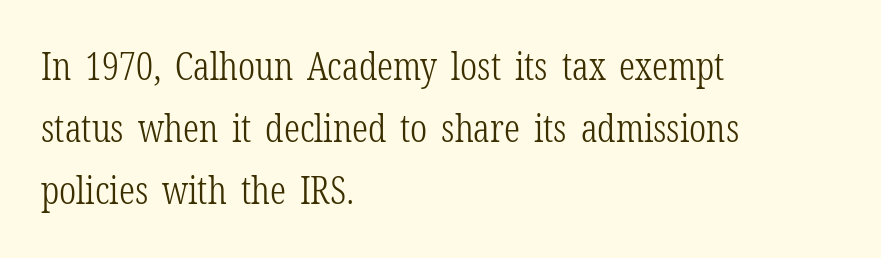
The image shows 39 px light, condensed serif type, upright; set left-aligned, normal line spacing (1.59x), normal letter spacing, not underlined; low stroke contrast and a medium x-height.
